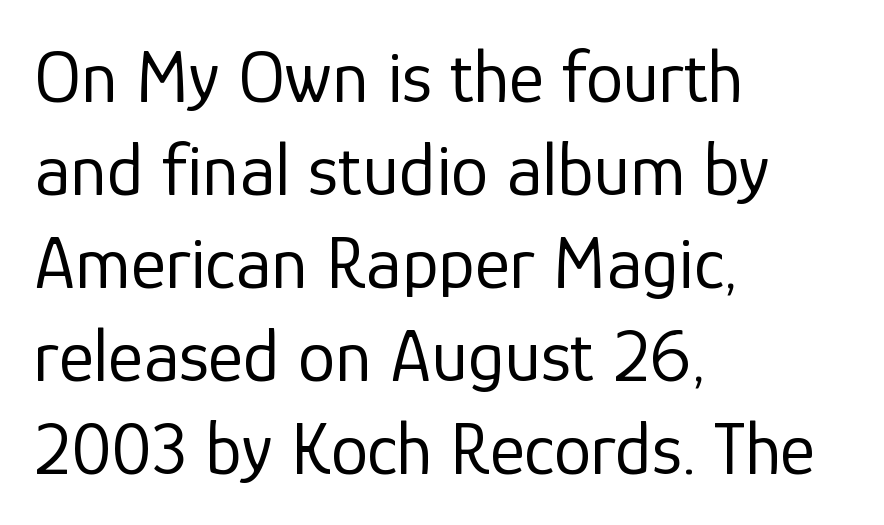
The image shows 75 px regular-weight sans-serif type, upright; set left-aligned, line spacing 1.24x, normal letter spacing, not underlined; low stroke contrast and a medium x-height.
